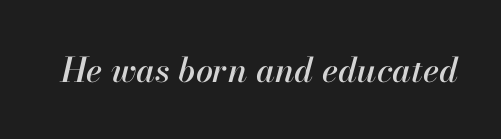
{"italic": "yes", "lean": "right", "slant_degrees": 13, "width": "normal", "stroke_contrast": "high", "x_height": "small", "monospaced": "no", "underline": "no", "letter_spacing": "normal", "letter_spacing_em": 0.0, "glyph_px": 34}
